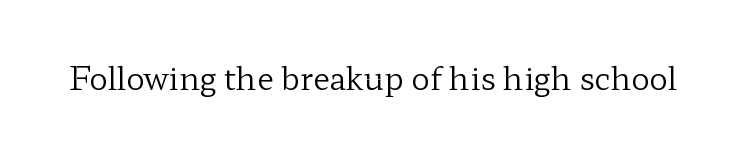
Q: Is the text bold? A: No.
Q: Is the text italic (slanted)? A: No, it is upright.
Q: Is the typeface a serif or a sans-serif typeface? A: Serif.
Q: Is the text underlined? A: No.
Q: Is the spacing between letters normal or unusually wide? A: Normal.
Q: Width (condensed, normal, or wide)? A: Wide.
Q: Stroke contrast? A: Low.
Q: x-height? A: Medium.
Q: Monospaced? A: No.
